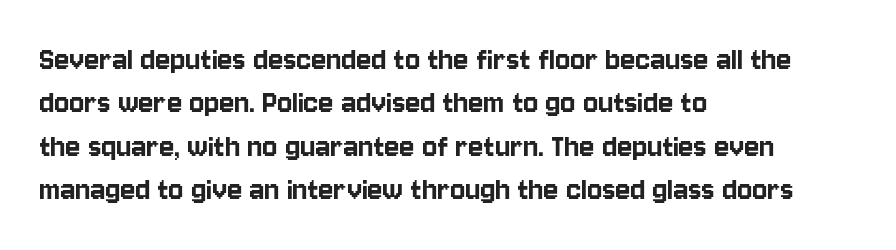
Q: Is the text italic (slanted)? A: No, it is upright.
Q: Is the typeface a serif or a sans-serif typeface? A: Sans-serif.
Q: Is the text underlined? A: No.
Q: How is the paragraph aligned? A: Left-aligned.
Q: Is the spacing between letters normal or unusually wide? A: Normal.
Q: Width (condensed, normal, or wide)? A: Condensed.
Q: Stroke contrast? A: Low.
Q: x-height? A: Large.
Q: Monospaced? A: No.
